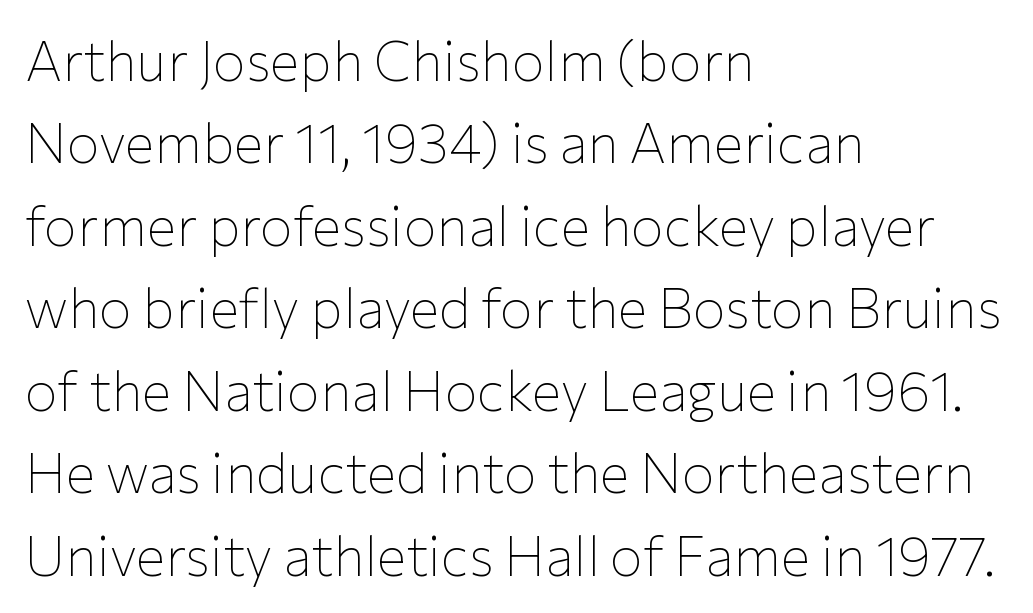
{"serif": "no", "italic": "no", "bold": "no", "weight": "thin", "width": "normal", "stroke_contrast": "low", "x_height": "medium", "monospaced": "no", "underline": "no", "align": "left", "line_spacing": "normal", "line_spacing_ratio": 1.5, "letter_spacing": "normal", "letter_spacing_em": 0.0, "glyph_px": 55}
